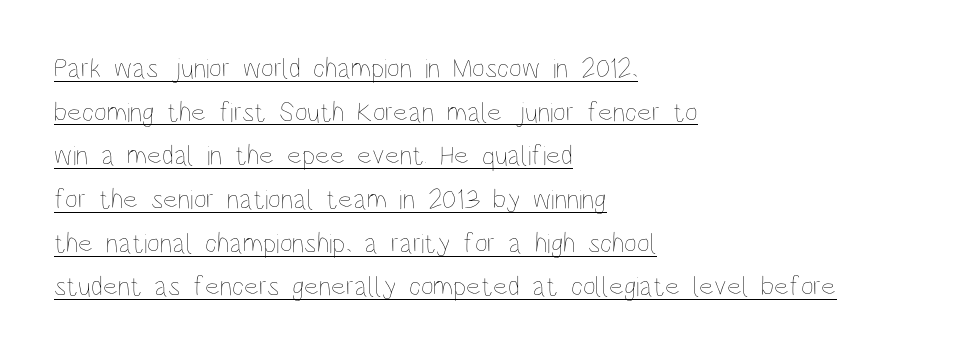
Line spacing here is normal. Honestly, the letter spacing is just normal — you wouldn't notice it. The passage shown is not bold in any degree. Students, observe the line beneath the letters — that is underlining. The typography opts for an upright posture over an oblique one.
